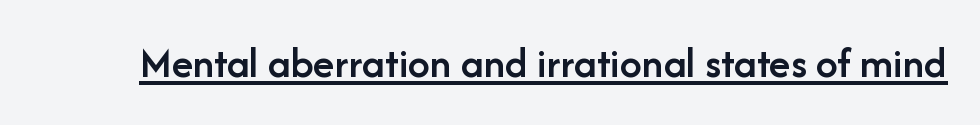
The image shows 44 px semibold sans-serif type, upright; set normal letter spacing, underlined; low stroke contrast and a medium x-height.
